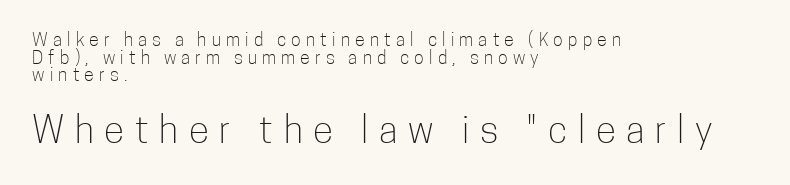
The image shows 37 px light, condensed sans-serif type, upright; set left-aligned, tight line spacing (0.98x), unusually wide letter spacing (+0.29 em), not underlined; the second (bottom) block is 2.06x larger; low stroke contrast and a medium x-height.
